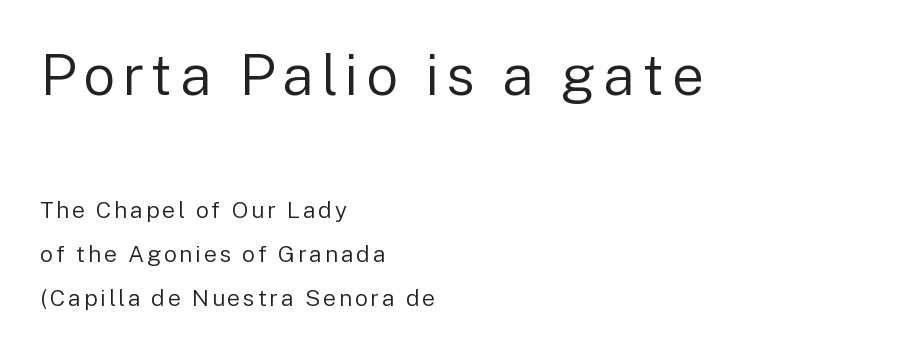
Q: Is the text bold? A: No.
Q: Is the text italic (slanted)? A: No, it is upright.
Q: Is the typeface a serif or a sans-serif typeface? A: Sans-serif.
Q: Is the text underlined? A: No.
Q: How is the paragraph aligned? A: Left-aligned.
Q: Is the spacing between lines tight, normal or loose? A: Loose.
Q: Which block of text is set in a larger size, the first (top) or the second (bottom)? A: The first (top) one.
Q: Width (condensed, normal, or wide)? A: Normal.
Q: Stroke contrast? A: Low.
Q: x-height? A: Medium.
Q: Monospaced? A: No.
